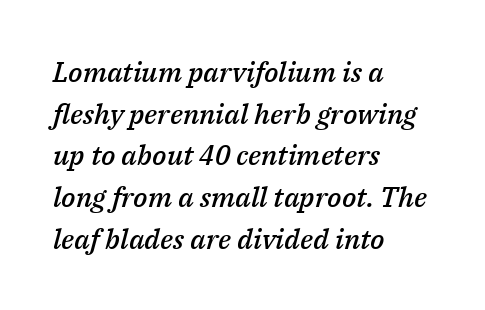
{"italic": "yes", "lean": "right", "slant_degrees": 14, "bold": "semi", "weight": "semibold", "width": "normal", "stroke_contrast": "medium", "x_height": "medium", "monospaced": "no", "underline": "no", "align": "left", "line_spacing": "normal", "line_spacing_ratio": 1.49, "letter_spacing": "normal", "letter_spacing_em": 0.0, "glyph_px": 28}
